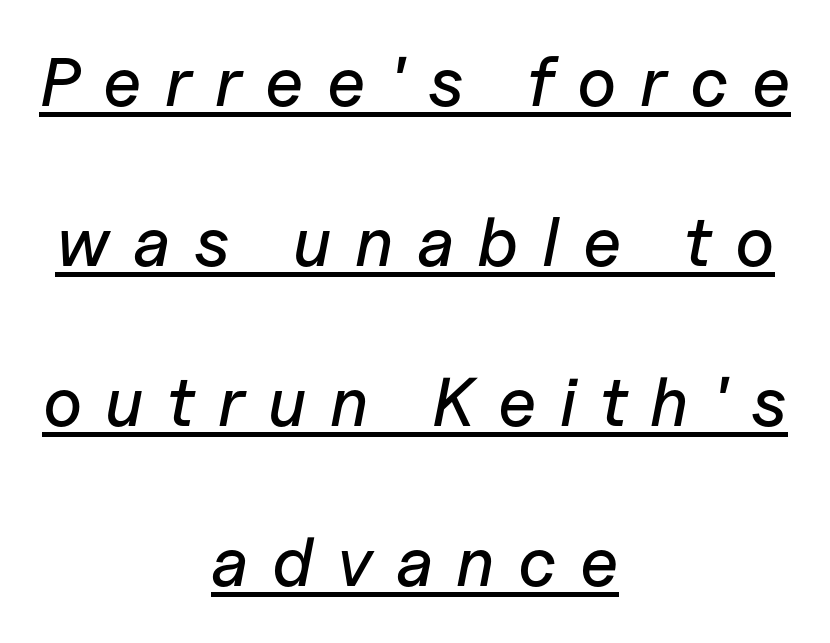
The image shows 69 px text type, italic (leaning right); set centered, loose line spacing (2.32x), unusually wide letter spacing (+0.34 em), underlined; low stroke contrast and a medium x-height.
